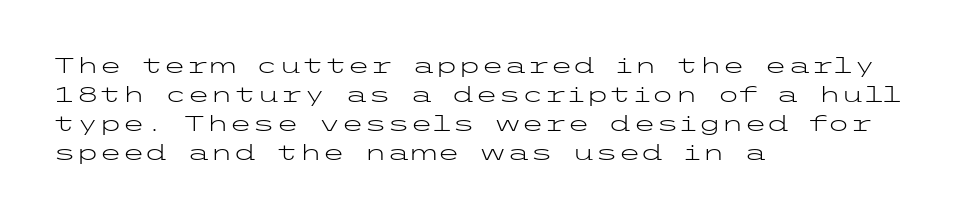
Q: Is the text bold? A: No.
Q: Is the text italic (slanted)? A: No, it is upright.
Q: Is the text underlined? A: No.
Q: How is the paragraph aligned? A: Left-aligned.
Q: Is the spacing between letters normal or unusually wide? A: Normal.
Q: Is the spacing between lines tight, normal or loose? A: Normal.
